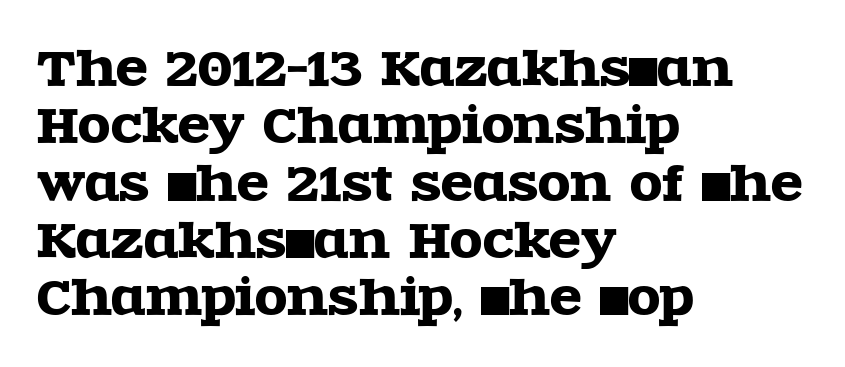
{"serif": "yes", "italic": "no", "width": "wide", "x_height": "large", "monospaced": "no", "underline": "no", "align": "left", "line_spacing_ratio": 1.22, "letter_spacing": "normal", "letter_spacing_em": 0.0, "glyph_px": 47}
